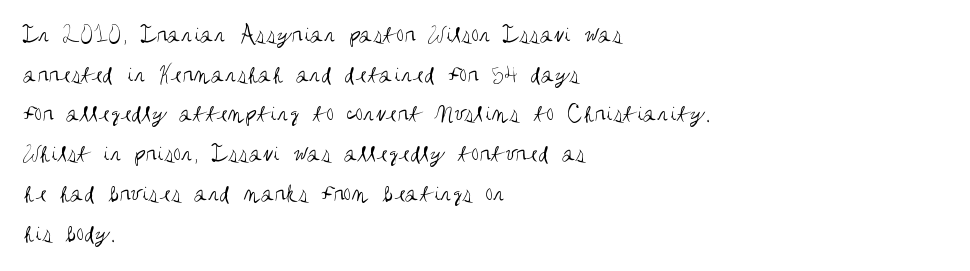
Q: Is the text bold? A: No.
Q: Is the text underlined? A: No.
Q: How is the paragraph aligned? A: Left-aligned.
Q: Is the spacing between letters normal or unusually wide? A: Normal.
Q: Is the spacing between lines tight, normal or loose? A: Normal.
